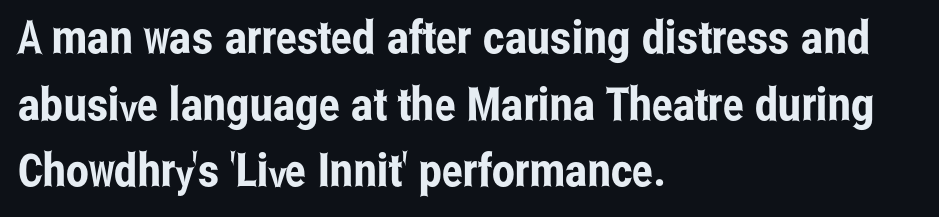
Compared with typical body copy, the letter spacing here is the same. The typesetter chose a ragged-right arrangement here. Stroke terminals: plain, sans-serif. The line-height multiplier appears to be the usual default. This rendering features lettering with no underline. The rendering uses natural spacing where letterforms have individual widths.
